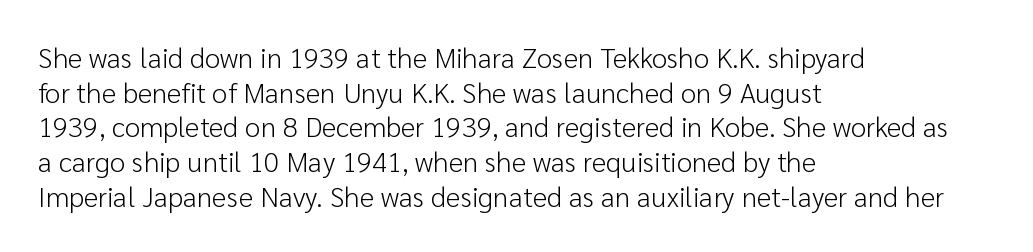
Inter-character spacing is left at the font's built-in metrics. The cut favours lightness, reaching ordinary text weight at its darkest. The face used here is a sans, in the tradition of grotesques and geometrics. The lines in this sample share a left origin and differ only in where they stop.
